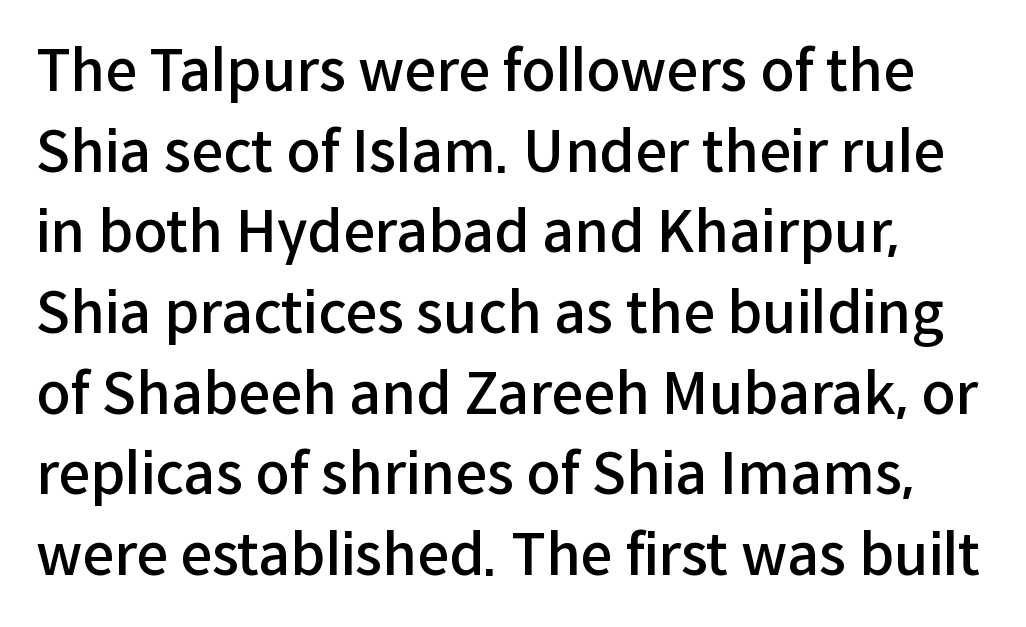
Lines of text with bare space underneath. This sample has the flowing, uneven cadence of proportional lettering. Notice how descenders clear the ascenders below comfortably — that's standard leading. No extra tracking has been applied to these lines. Ordinary non-slanted type is in use.
